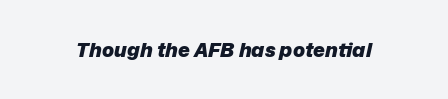
{"italic": "yes", "lean": "right", "slant_degrees": 12, "bold": "yes", "underline": "no", "letter_spacing": "normal", "letter_spacing_em": 0.0, "glyph_px": 20}
